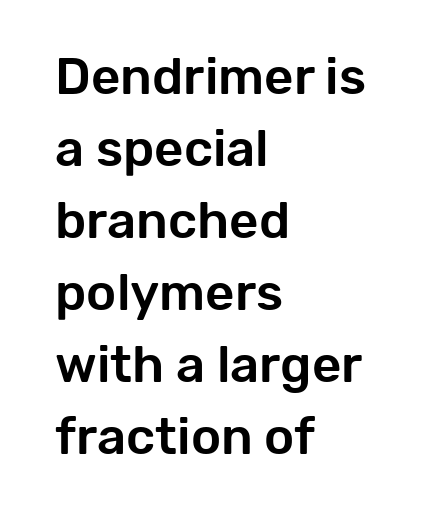
The rendering uses natural spacing where letterforms have individual widths. The face used here is a sans, in the tradition of grotesques and geometrics. The letters stand straight up with perfectly vertical stems. The line texture is even and compact thanks to regular tracking. In terms of leading, this rendering sits right in the middle.
